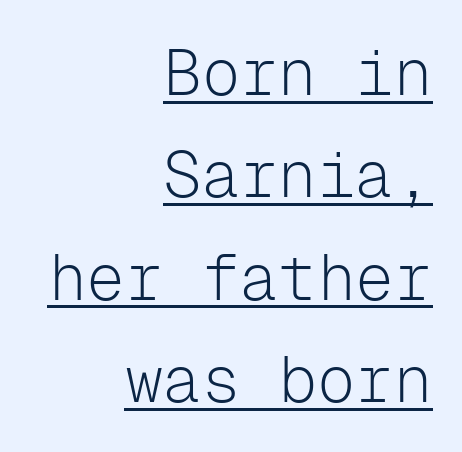
Q: Is the text bold? A: No.
Q: Is the text italic (slanted)? A: No, it is upright.
Q: Is the typeface a serif or a sans-serif typeface? A: Sans-serif.
Q: Is the text underlined? A: Yes.
Q: How is the paragraph aligned? A: Right-aligned.
Q: Is the spacing between letters normal or unusually wide? A: Normal.
Q: Is the spacing between lines tight, normal or loose? A: Normal.
Q: Width (condensed, normal, or wide)? A: Normal.
Q: Stroke contrast? A: Low.
Q: x-height? A: Medium.
Q: Monospaced? A: Yes.
